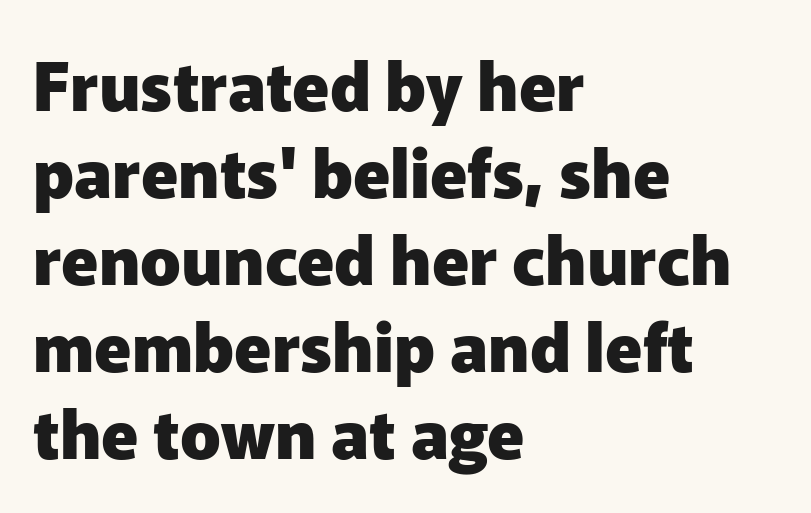
{"serif": "no", "italic": "no", "bold": "yes", "weight": "heavy", "width": "normal", "stroke_contrast": "low", "x_height": "medium", "monospaced": "no", "underline": "no", "align": "left", "line_spacing": "normal", "line_spacing_ratio": 1.3, "letter_spacing": "normal", "letter_spacing_em": 0.0, "glyph_px": 67}
